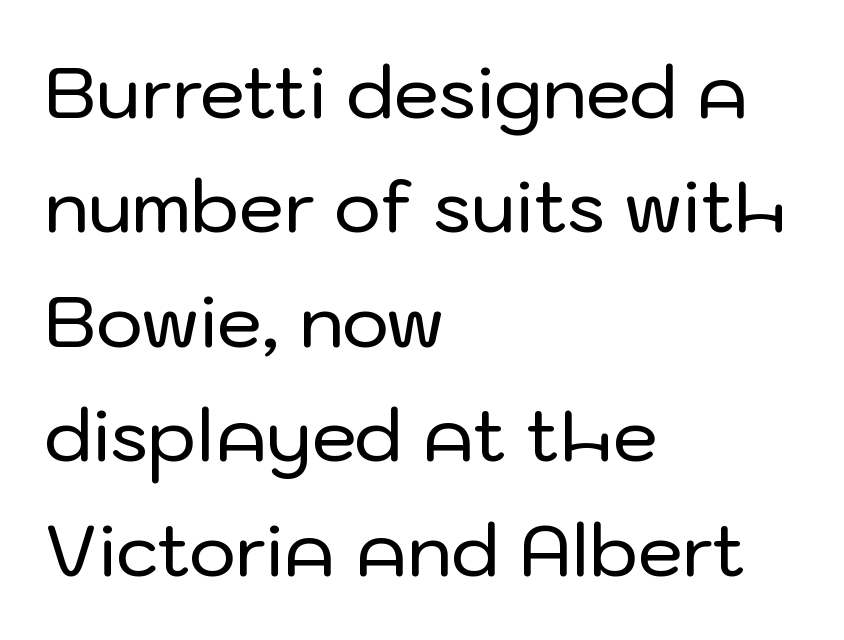
{"serif": "no", "italic": "no", "width": "normal", "stroke_contrast": "low", "x_height": "medium", "monospaced": "no", "underline": "no", "align": "left", "line_spacing": "normal", "line_spacing_ratio": 1.59, "letter_spacing": "normal", "letter_spacing_em": 0.0, "glyph_px": 72}
